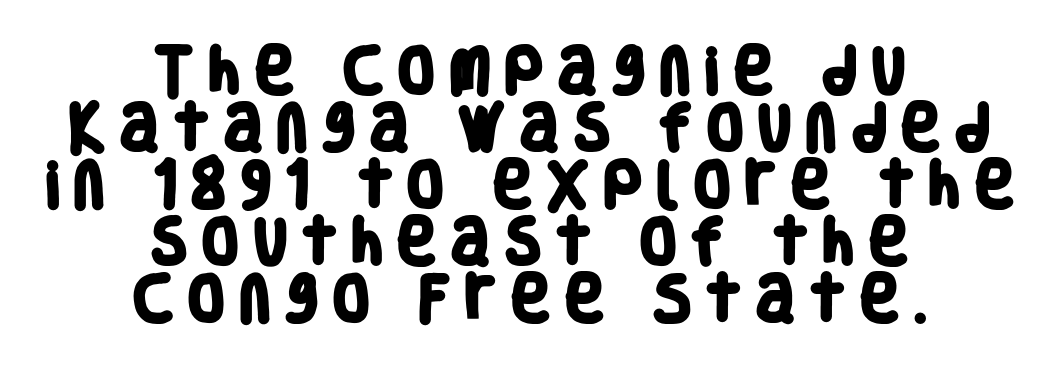
{"serif": "no", "bold": "yes", "weight": "heavy", "width": "condensed", "stroke_contrast": "low", "x_height": "large", "monospaced": "no", "underline": "no", "align": "center", "line_spacing": "tight", "line_spacing_ratio": 1.12, "letter_spacing": "wide", "letter_spacing_em": 0.22, "glyph_px": 51}
